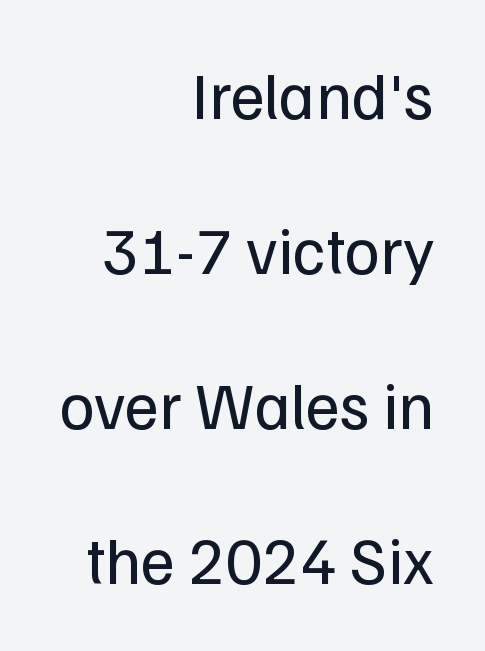
You could fit nearly another row in the gap between these rows. Quick note: not italic, upright. Font category for this specimen: sans-serif. Think of a printed novel: that variable character pitch is what you see here.
